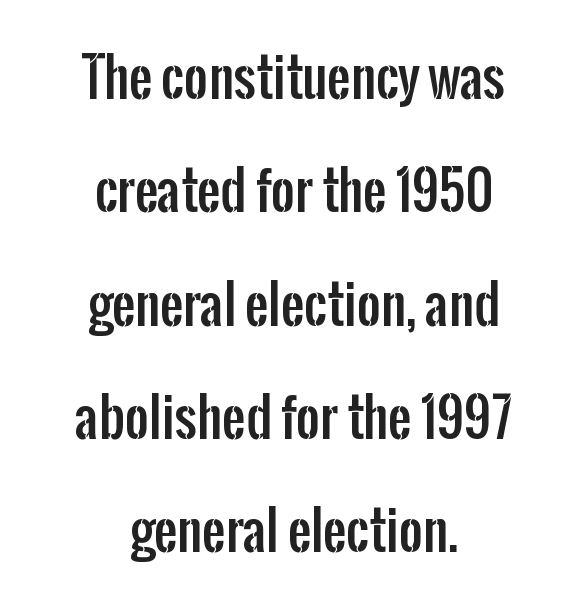
{"serif": "no", "italic": "no", "width": "condensed", "stroke_contrast": "low", "x_height": "medium", "monospaced": "no", "underline": "no", "align": "center", "line_spacing": "loose", "line_spacing_ratio": 2.18, "letter_spacing": "normal", "letter_spacing_em": 0.0, "glyph_px": 52}
